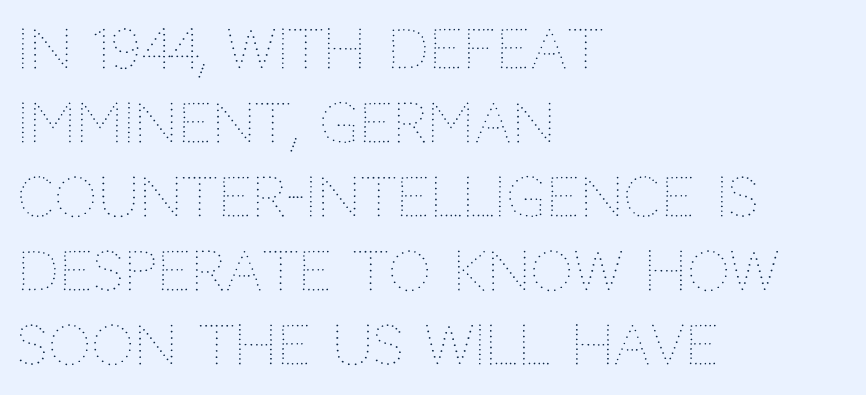
{"italic": "no", "bold": "no", "weight": "thin", "width": "normal", "stroke_contrast": "medium", "x_height": "large", "monospaced": "no", "underline": "no", "align": "left", "line_spacing": "normal", "line_spacing_ratio": 1.37, "letter_spacing": "normal", "letter_spacing_em": 0.0, "glyph_px": 54}
